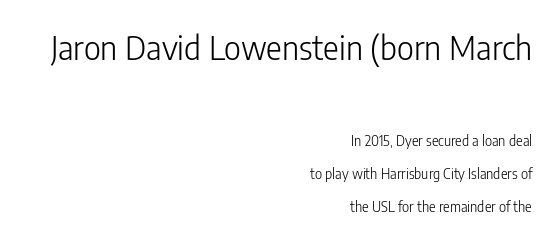
Caption: standard tracking, unaltered. Stem width sits at or under what a default text font uses. This is the regular roman posture of the typeface. Is this a fixed-width face? No — the glyphs have proportional, varying widths.
